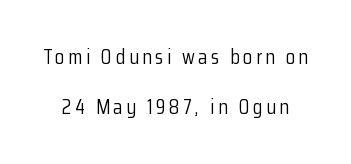
Anything drawn beneath the words? Only blank space. Weight: not bold — regular or lighter. Students, observe: this is what heavily led, spacious text looks like. If you drew a line through each stem, it would be perfectly vertical.
